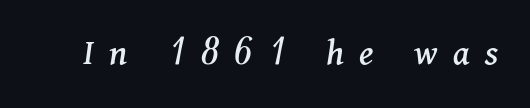
{"serif": "yes", "italic": "yes", "lean": "right", "slant_degrees": 11, "width": "normal", "stroke_contrast": "medium", "x_height": "medium", "monospaced": "no", "underline": "no", "letter_spacing": "wide", "letter_spacing_em": 0.41, "glyph_px": 38}
